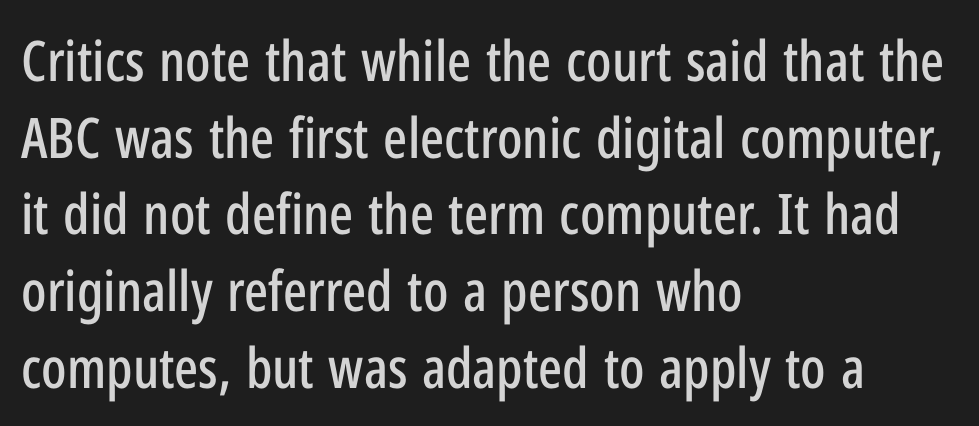
{"serif": "no", "italic": "no", "width": "condensed", "stroke_contrast": "low", "x_height": "medium", "monospaced": "no", "underline": "no", "align": "left", "line_spacing": "normal", "line_spacing_ratio": 1.37, "letter_spacing": "normal", "letter_spacing_em": 0.0, "glyph_px": 56}
